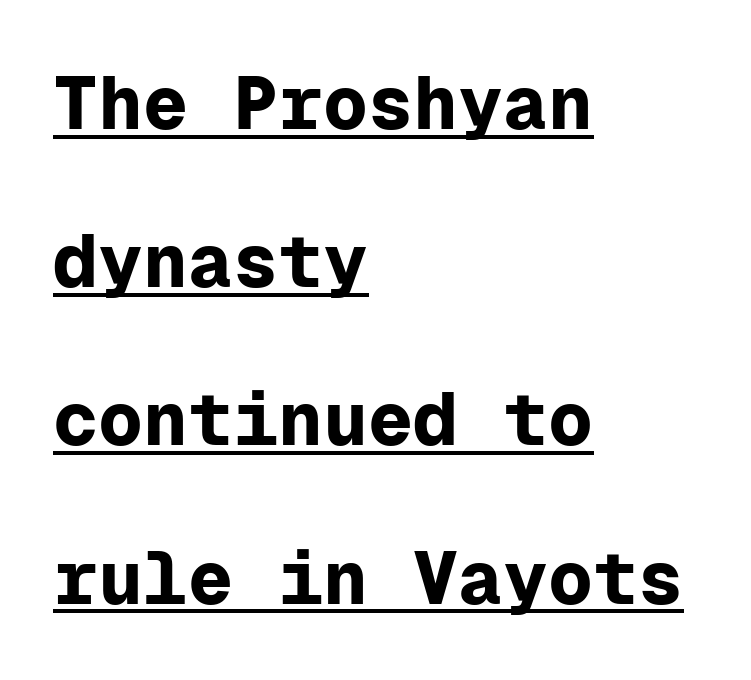
Q: Is the text bold? A: Yes.
Q: Is the text italic (slanted)? A: No, it is upright.
Q: Is the typeface a serif or a sans-serif typeface? A: Sans-serif.
Q: Is the text underlined? A: Yes.
Q: How is the paragraph aligned? A: Left-aligned.
Q: Is the spacing between letters normal or unusually wide? A: Normal.
Q: Is the spacing between lines tight, normal or loose? A: Loose.
Q: Width (condensed, normal, or wide)? A: Normal.
Q: Stroke contrast? A: Low.
Q: x-height? A: Medium.
Q: Monospaced? A: Yes.
